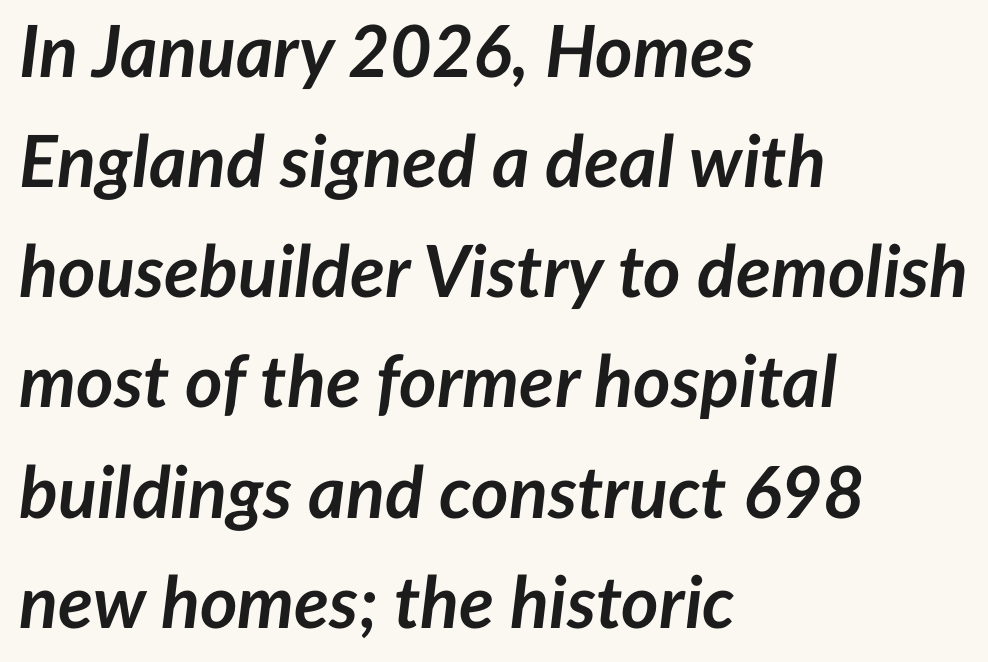
{"italic": "yes", "lean": "right", "slant_degrees": 7, "bold": "yes", "weight": "semibold", "width": "normal", "stroke_contrast": "low", "x_height": "medium", "monospaced": "no", "underline": "no", "align": "left", "line_spacing": "normal", "line_spacing_ratio": 1.53, "letter_spacing": "normal", "letter_spacing_em": 0.0, "glyph_px": 72}
